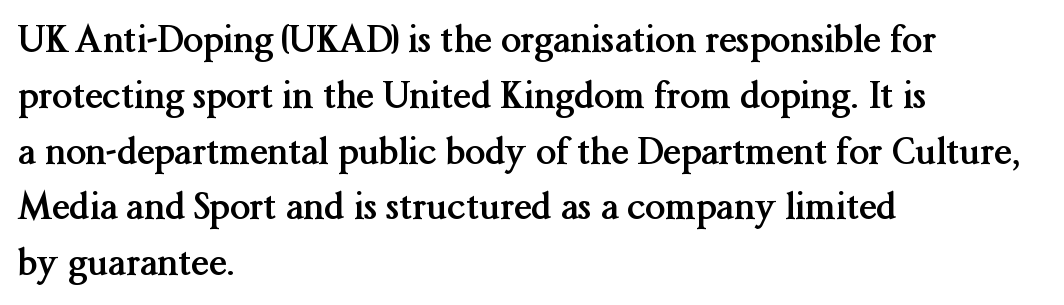
These lines are rendered in a variable-pitch font. Strong, thick strokes mark this as bold type. The rendering shows small feet on the letterforms — a serif design. Notice how the stems are strictly vertical — no italics here.
